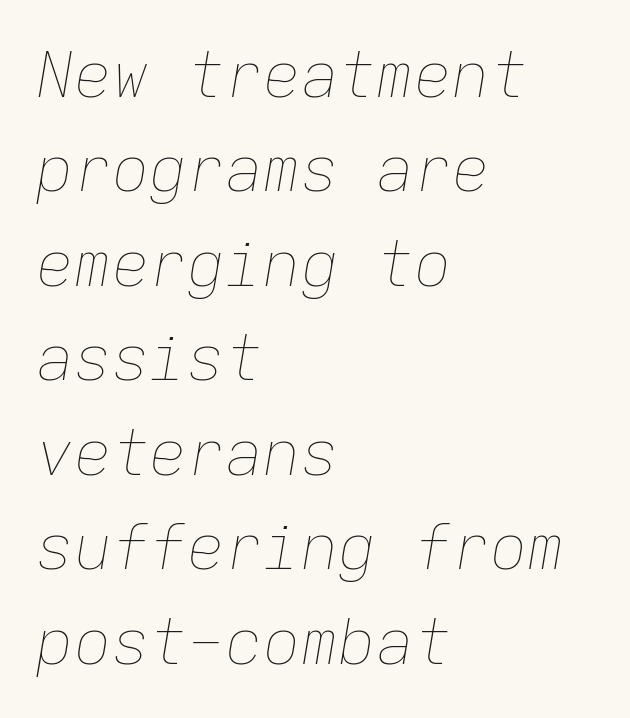
Stems here are at most as thick as an everyday book face. Bare-footed words on every line. Here the designer chose a console-style face with uniform glyph widths. The gaps between neighbouring characters are ordinary and unremarkable. Notice how the stems are inclined rather than vertical — that's the hallmark of italics. These lines stack with their left ends in a neat column.
